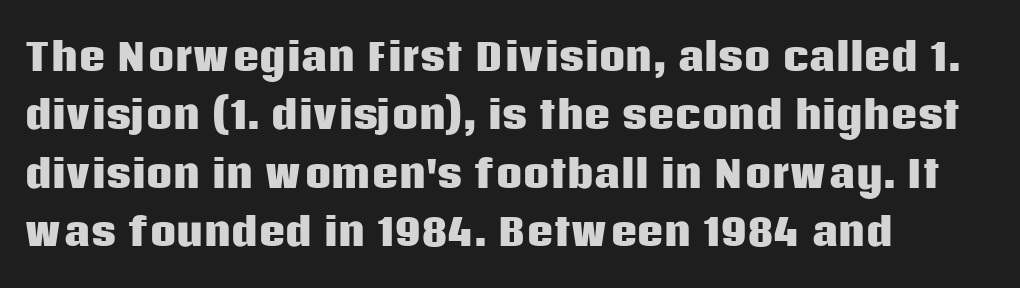
Q: Is the text bold? A: Yes.
Q: Is the text italic (slanted)? A: No, it is upright.
Q: Is the typeface a serif or a sans-serif typeface? A: Sans-serif.
Q: Is the text underlined? A: No.
Q: How is the paragraph aligned? A: Left-aligned.
Q: Is the spacing between letters normal or unusually wide? A: Normal.
Q: Is the spacing between lines tight, normal or loose? A: Normal.
Q: Width (condensed, normal, or wide)? A: Normal.
Q: Stroke contrast? A: Low.
Q: x-height? A: Large.
Q: Monospaced? A: No.
